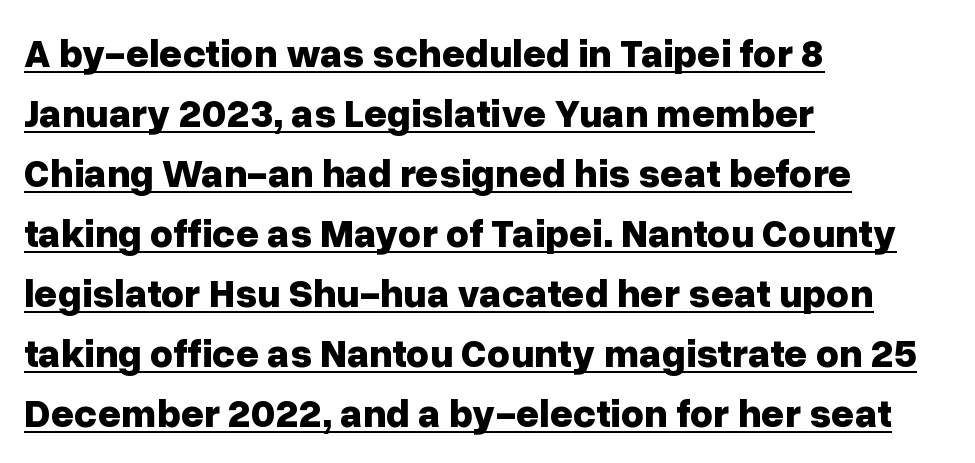
These lines sit exactly where default settings would place them. Do the characters align in a grid? No, the font is proportional. A typesetter would label this face a sans. The rendering uses a bold face; every stroke is thick and dark.
